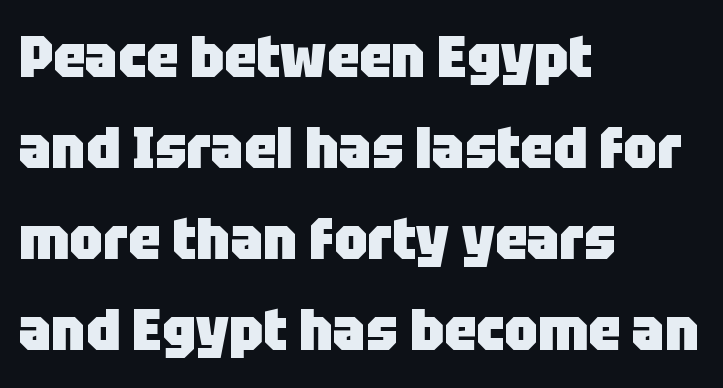
{"serif": "no", "italic": "no", "bold": "yes", "weight": "heavy", "width": "normal", "stroke_contrast": "low", "x_height": "large", "monospaced": "no", "underline": "no", "align": "left", "line_spacing": "normal", "line_spacing_ratio": 1.57, "letter_spacing": "normal", "letter_spacing_em": 0.0, "glyph_px": 58}
